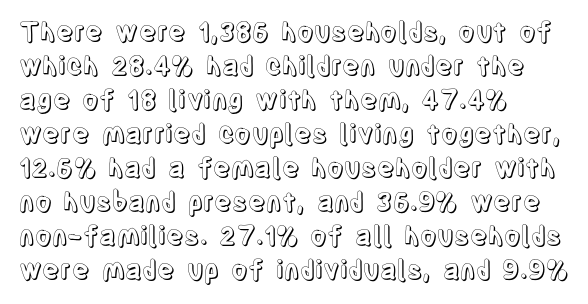
Q: Is the text italic (slanted)? A: No, it is upright.
Q: Is the text underlined? A: No.
Q: How is the paragraph aligned? A: Left-aligned.
Q: Is the spacing between letters normal or unusually wide? A: Normal.
Q: Is the spacing between lines tight, normal or loose? A: Normal.
